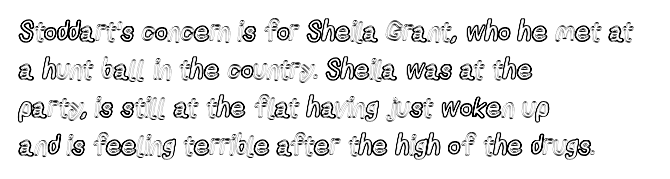
No extra tracking has been applied to these lines. Students, observe: this is what conventionally led text looks like. The rendering anchors every line to the left-hand side. Just letters on the line, the space beneath them empty.
